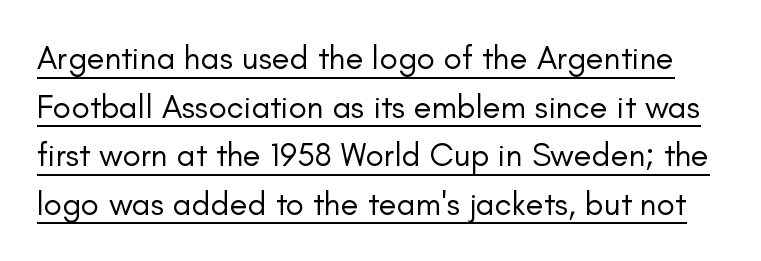
This sample has the flowing, uneven cadence of proportional lettering. This block has exactly the height ordinary leading produces. The rendering uses the underline text-decoration. Tracking value appears to be zero — textbook default spacing. Does the lettering tilt? It doesn't — this is upright. Note: no serifs on the glyphs.
